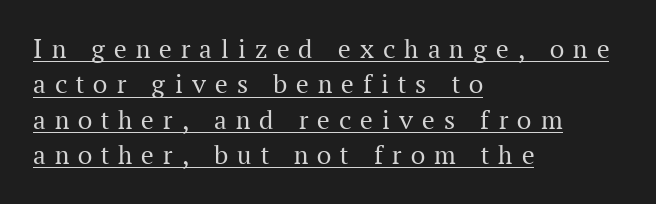
The image shows 28 px regular-weight serif type, upright; set left-aligned, normal line spacing (1.26x), unusually wide letter spacing (+0.33 em), underlined; medium stroke contrast and a medium x-height.
